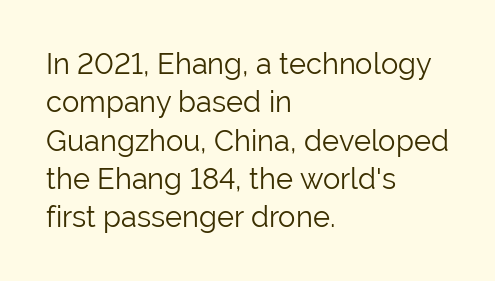
{"serif": "no", "italic": "no", "bold": "no", "weight": "light", "width": "normal", "stroke_contrast": "low", "x_height": "medium", "monospaced": "no", "underline": "no", "align": "left", "line_spacing": "normal", "line_spacing_ratio": 1.32, "letter_spacing": "normal", "letter_spacing_em": 0.0, "glyph_px": 29}
